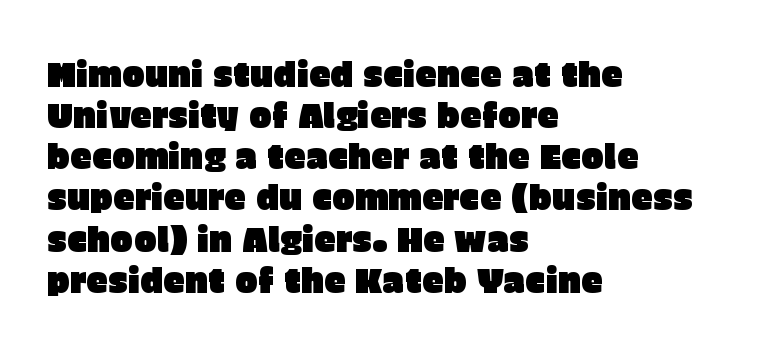
Q: Is the text italic (slanted)? A: No, it is upright.
Q: Is the typeface a serif or a sans-serif typeface? A: Sans-serif.
Q: Is the text underlined? A: No.
Q: How is the paragraph aligned? A: Left-aligned.
Q: Is the spacing between letters normal or unusually wide? A: Normal.
Q: Width (condensed, normal, or wide)? A: Normal.
Q: Stroke contrast? A: Low.
Q: x-height? A: Large.
Q: Monospaced? A: No.
